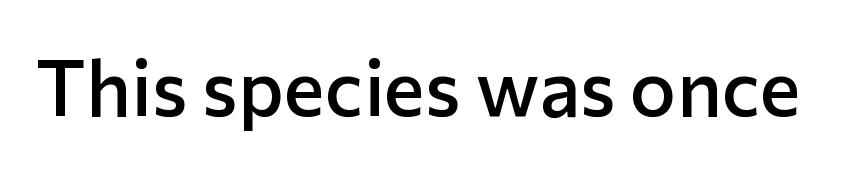
No extra tracking has been applied to these lines. To sum up the face: it is a sans, with no serifs. The axis of the letterforms is exactly vertical. Strokes here are thickened, but only to semibold level.
